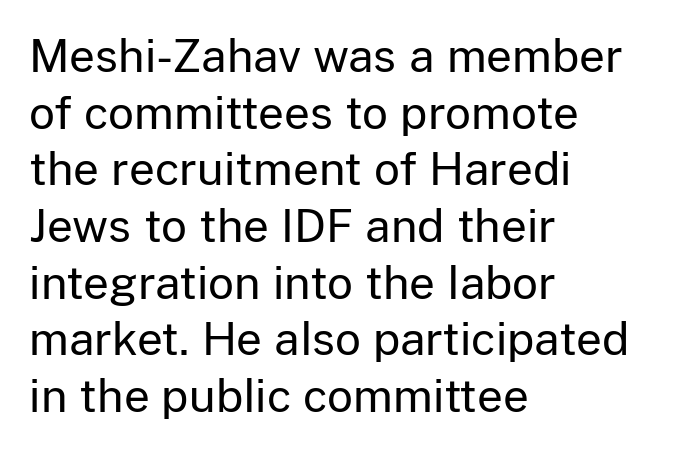
{"serif": "no", "italic": "no", "bold": "no", "weight": "regular", "width": "normal", "stroke_contrast": "low", "x_height": "medium", "monospaced": "no", "underline": "no", "align": "left", "line_spacing": "normal", "line_spacing_ratio": 1.26, "letter_spacing": "normal", "letter_spacing_em": 0.0, "glyph_px": 45}
